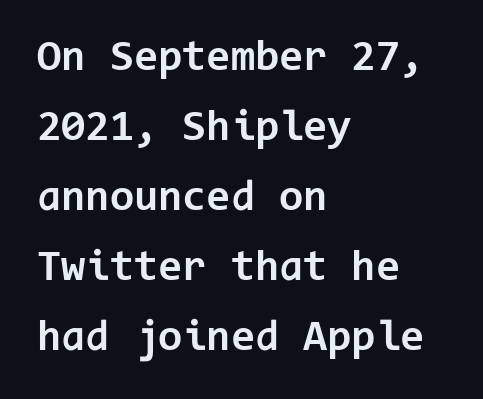
Monospaced: the letters line up in strict vertical columns. Leading: standard. Upright lettering throughout. The string is rendered with underlining switched off. Does extra space separate the letters? No, they use regular spacing.
